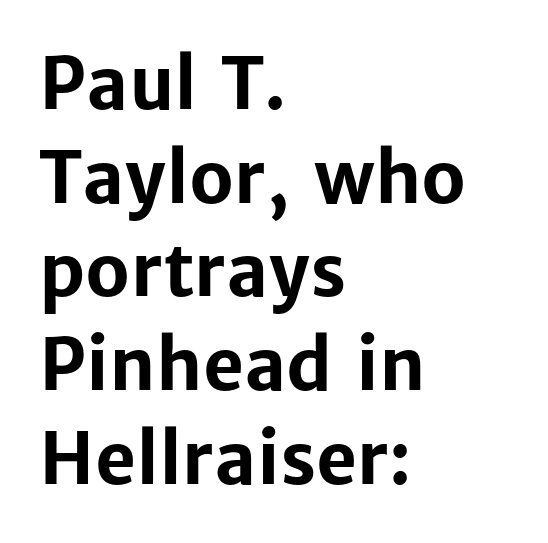
Honestly, the row spacing looks completely unremarkable. This is the regular roman posture of the typeface. Each glyph is drawn with heavy, bold strokes. Type without underlining. The paragraph has a hard left edge and a soft right edge. The tracking reads as untouched default to a designer's eye.
